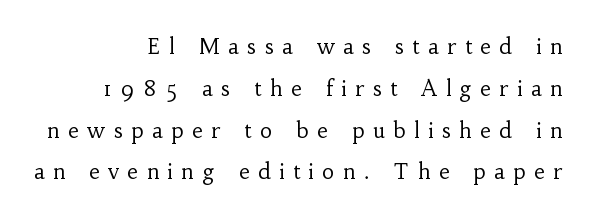
{"italic": "no", "bold": "no", "underline": "no", "align": "right", "line_spacing": "loose", "line_spacing_ratio": 1.99, "letter_spacing": "wide", "letter_spacing_em": 0.41, "glyph_px": 21}
